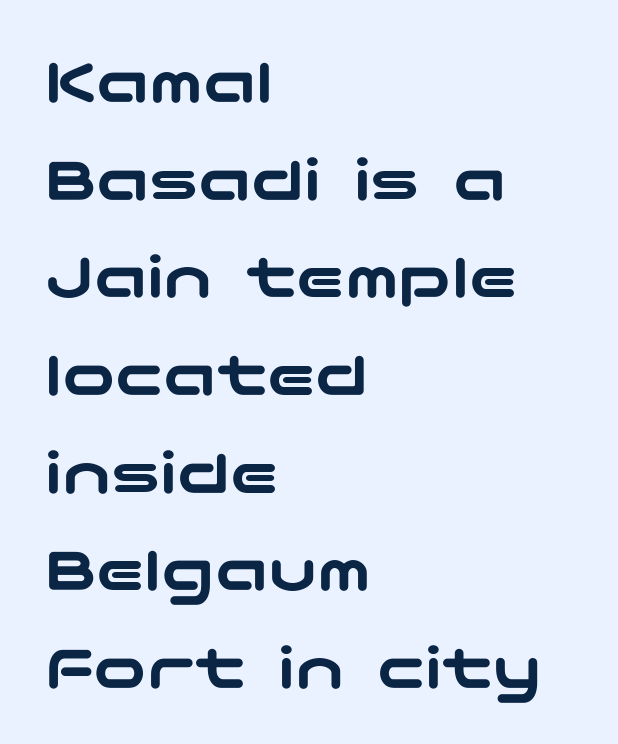
Is the block centered? No — it sits flush against the left margin. Reading down the column, the eye jumps a familiar distance to each next line. The space directly below the letters is spotless. The rendering shows plain stroke endings on the letterforms — a sans-serif design. Does the lettering tilt? It doesn't — this is upright. Tracking value appears to be zero — textbook default spacing.
